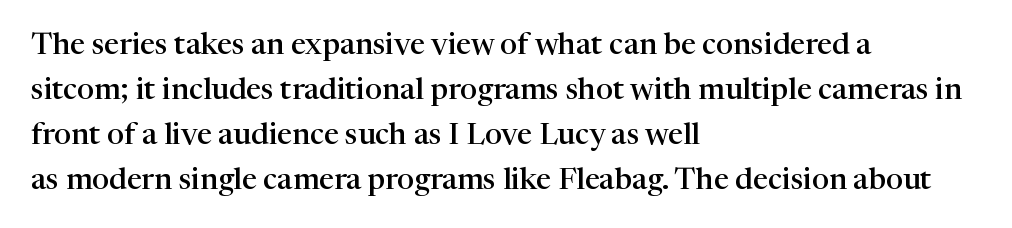
The passage shown is typeset with a serif family. The letters advance in unequal steps, a hallmark of proportional type. Every row of glyphs begins at an identical x-position on the left. Ascenders rise straight up at ninety degrees.
